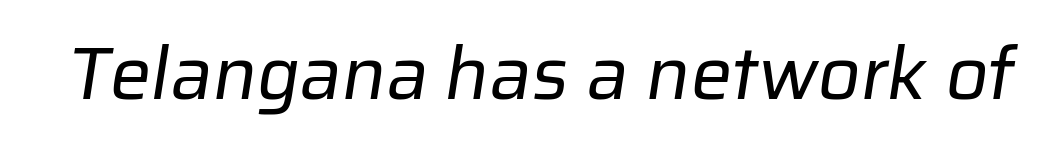
{"serif": "no", "bold": "no", "weight": "regular", "width": "normal", "stroke_contrast": "low", "x_height": "medium", "monospaced": "no", "underline": "no", "letter_spacing": "normal", "letter_spacing_em": 0.0, "glyph_px": 74}
